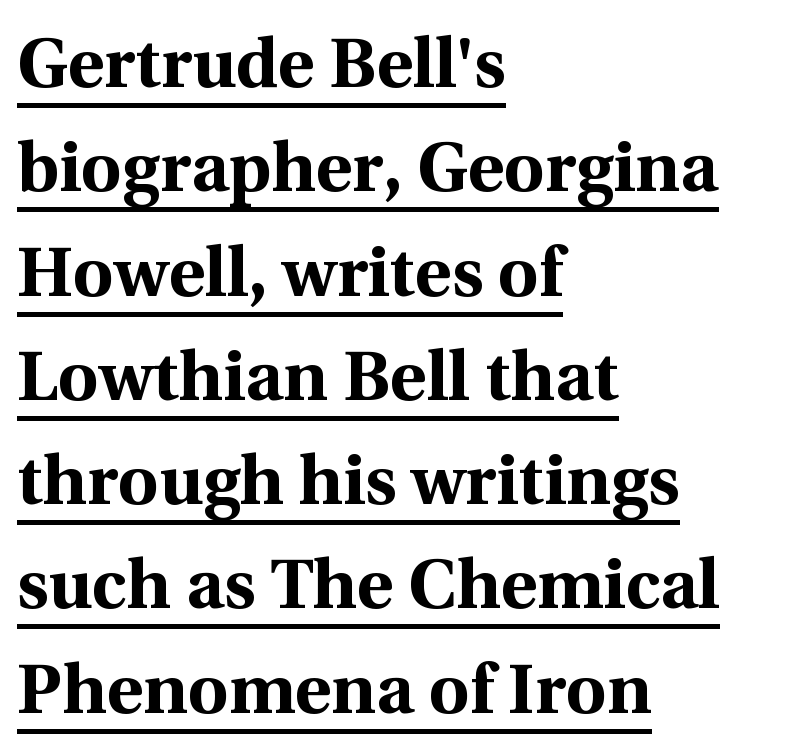
{"serif": "yes", "italic": "no", "bold": "yes", "weight": "bold", "width": "normal", "x_height": "medium", "monospaced": "no", "underline": "yes", "align": "left", "line_spacing": "normal", "line_spacing_ratio": 1.49, "letter_spacing": "normal", "letter_spacing_em": 0.0, "glyph_px": 70}
